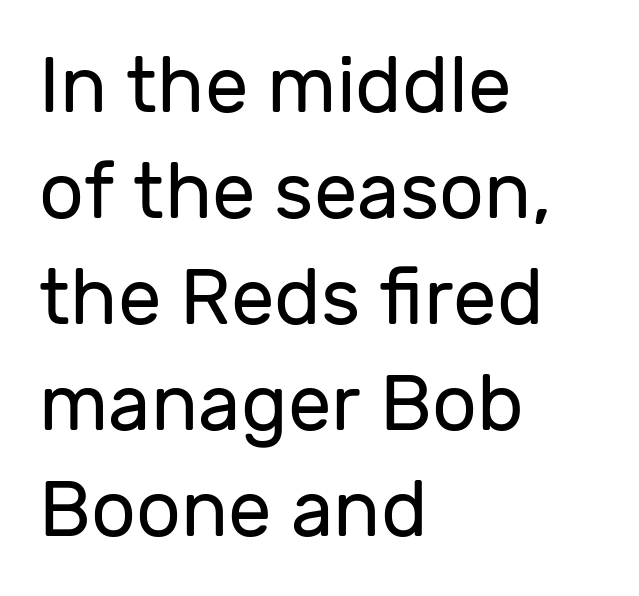
The image shows 78 px regular-weight sans-serif type, upright; set left-aligned, normal line spacing (1.36x), normal letter spacing, not underlined; low stroke contrast and a medium x-height.
